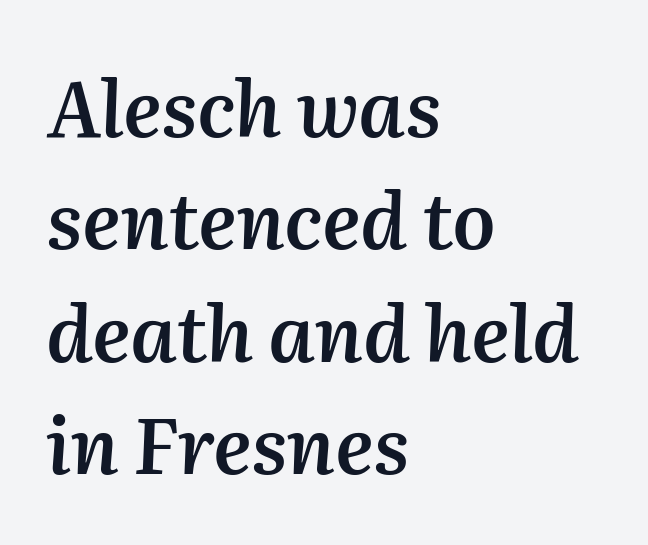
{"italic": "yes", "lean": "right", "slant_degrees": 2, "bold": "semi", "weight": "semibold", "width": "normal", "stroke_contrast": "medium", "x_height": "medium", "monospaced": "no", "underline": "no", "align": "left", "line_spacing": "normal", "line_spacing_ratio": 1.46, "letter_spacing": "normal", "letter_spacing_em": 0.0, "glyph_px": 77}
